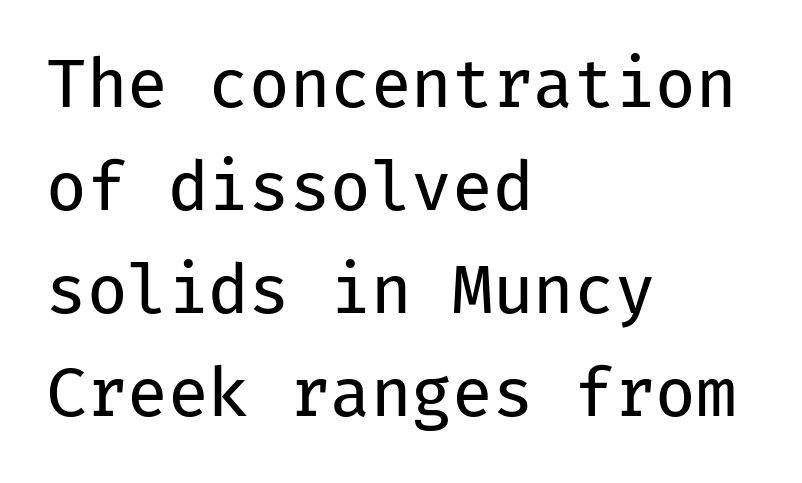
The image shows 66 px regular-weight sans-serif type, upright, monospaced; set left-aligned, normal line spacing (1.56x), normal letter spacing, not underlined; low stroke contrast and a medium x-height.
